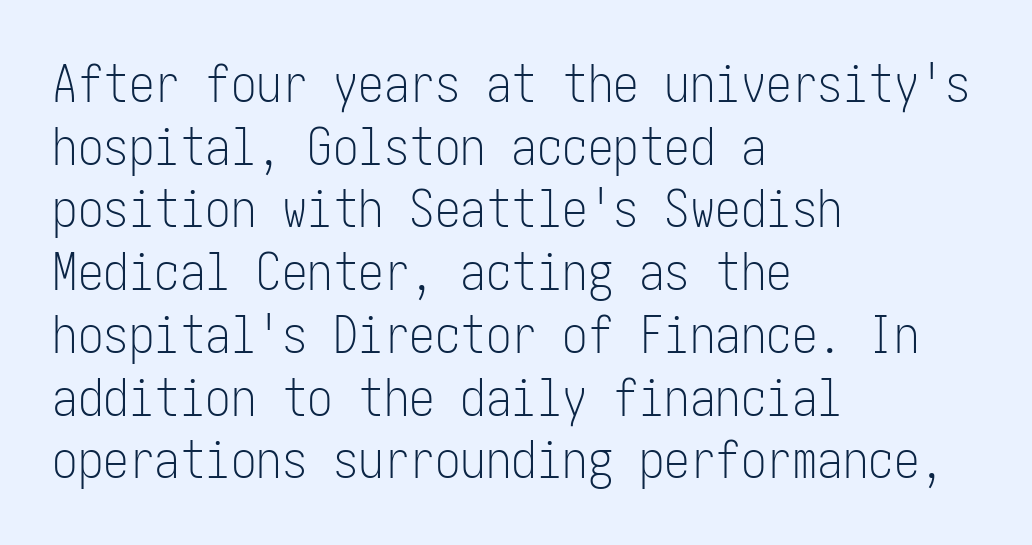
This rendering features lettering with no underline. Does the copy run flush right? No — it runs flush left. Ordinary non-slanted type is in use. Default kerning and tracking; the words read as compact shapes. The letterforms sit at book weight or below. Nope, no serifs anywhere on these letters.
